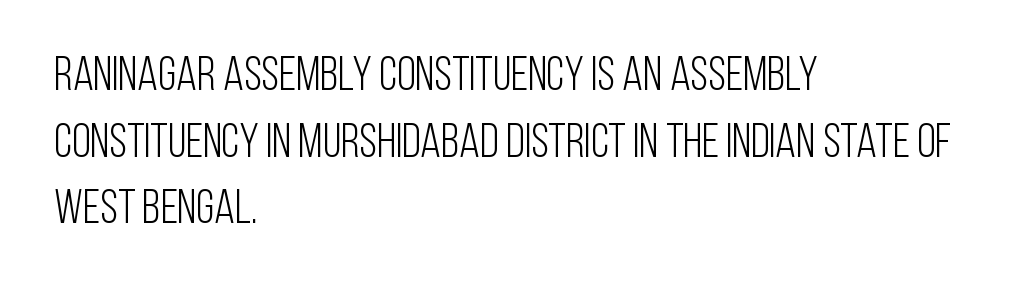
Q: Is the text bold? A: No.
Q: Is the text italic (slanted)? A: No, it is upright.
Q: Is the typeface a serif or a sans-serif typeface? A: Sans-serif.
Q: Is the text underlined? A: No.
Q: How is the paragraph aligned? A: Left-aligned.
Q: Is the spacing between letters normal or unusually wide? A: Normal.
Q: Is the spacing between lines tight, normal or loose? A: Normal.
Q: Width (condensed, normal, or wide)? A: Condensed.
Q: Stroke contrast? A: Low.
Q: x-height? A: Large.
Q: Monospaced? A: No.
